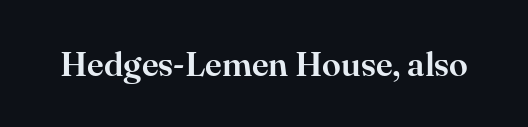
Q: Is the text italic (slanted)? A: No, it is upright.
Q: Is the typeface a serif or a sans-serif typeface? A: Serif.
Q: Is the text underlined? A: No.
Q: Is the spacing between letters normal or unusually wide? A: Normal.
Q: Width (condensed, normal, or wide)? A: Normal.
Q: Stroke contrast? A: High.
Q: x-height? A: Small.
Q: Monospaced? A: No.
